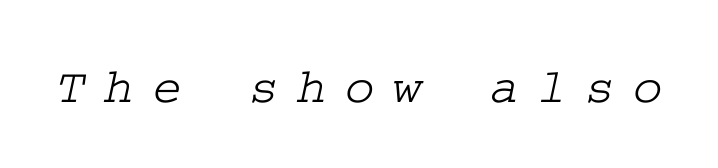
The image shows 50 px wide serif type; set unusually wide letter spacing (+0.37 em), not underlined; low stroke contrast and a medium x-height.
